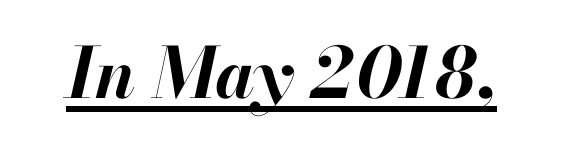
{"italic": "yes", "lean": "right", "slant_degrees": 13, "bold": "yes", "weight": "bold", "width": "normal", "stroke_contrast": "high", "x_height": "small", "monospaced": "no", "underline": "yes", "letter_spacing": "normal", "letter_spacing_em": 0.0, "glyph_px": 70}
